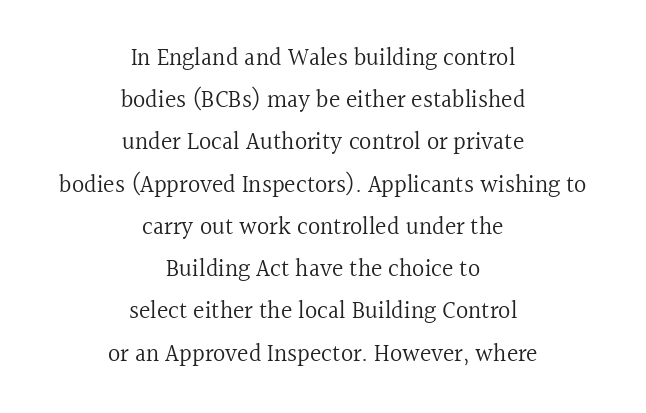
The image shows 24 px text type, upright; set centered, line spacing 1.76x, normal letter spacing, not underlined.
